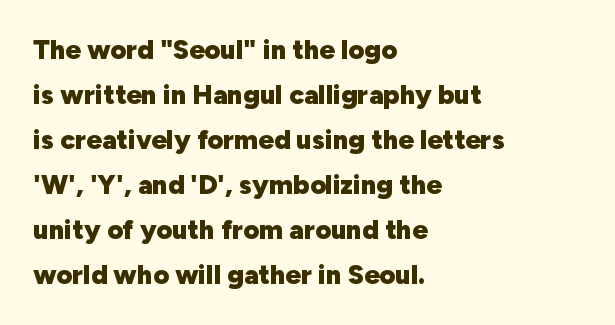
Tracking here is standard; glyphs follow each other at the usual distance. The strip under each line holds only bare page. Interline gaps are of average width in this sample. Italic? Not at all — the glyphs are vertical. How heavy is the stroke? Heavy — this is a bold.
